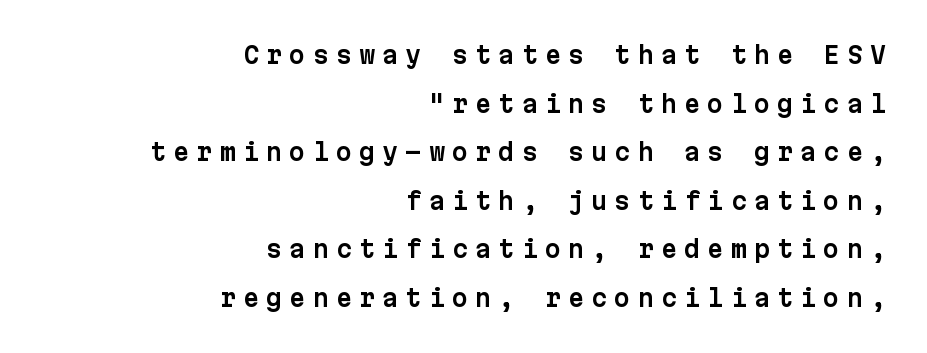
The image shows 23 px text type, upright; set right-aligned, loose line spacing (2.11x), unusually wide letter spacing (+0.31 em), not underlined.
